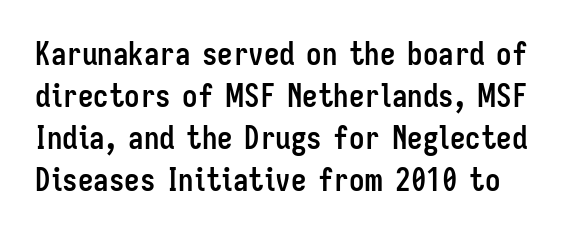
Q: Is the text bold? A: Yes.
Q: Is the text italic (slanted)? A: No, it is upright.
Q: Is the typeface a serif or a sans-serif typeface? A: Sans-serif.
Q: Is the text underlined? A: No.
Q: Is the spacing between letters normal or unusually wide? A: Normal.
Q: Is the spacing between lines tight, normal or loose? A: Normal.
Q: Width (condensed, normal, or wide)? A: Condensed.
Q: Stroke contrast? A: Low.
Q: x-height? A: Medium.
Q: Monospaced? A: No.
